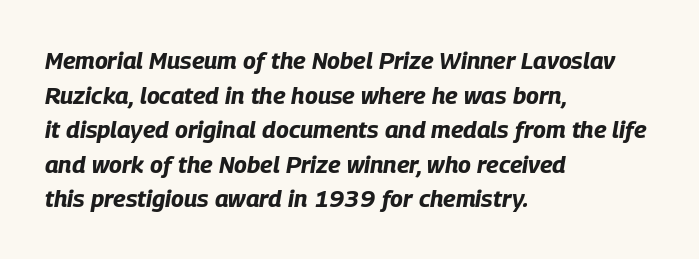
Q: Is the text bold? A: Yes.
Q: Is the text italic (slanted)? A: Yes, it leans right by about 9 degrees.
Q: Is the text underlined? A: No.
Q: How is the paragraph aligned? A: Left-aligned.
Q: Is the spacing between letters normal or unusually wide? A: Normal.
Q: Is the spacing between lines tight, normal or loose? A: Normal.
